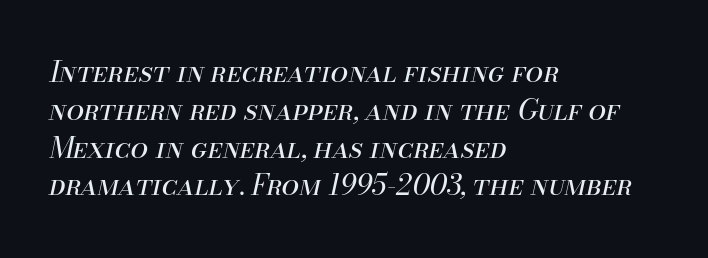
{"italic": "yes", "lean": "right", "slant_degrees": 13, "bold": "no", "weight": "regular", "width": "normal", "stroke_contrast": "medium", "x_height": "small", "monospaced": "no", "underline": "no", "align": "left", "line_spacing": "normal", "line_spacing_ratio": 1.35, "letter_spacing": "normal", "letter_spacing_em": 0.0, "glyph_px": 28}
